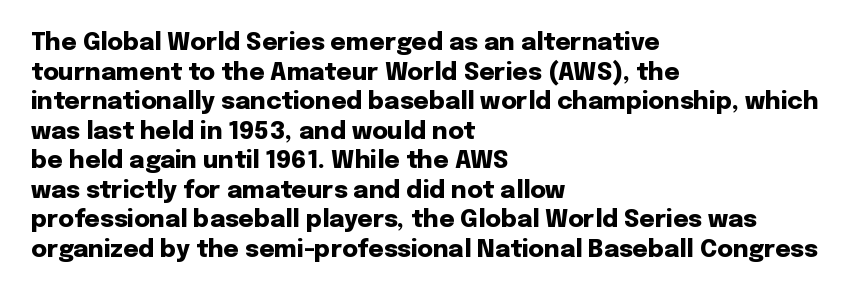
{"italic": "no", "bold": "yes", "underline": "no", "align": "left", "line_spacing_ratio": 1.23, "letter_spacing": "normal", "letter_spacing_em": 0.0, "glyph_px": 24}
